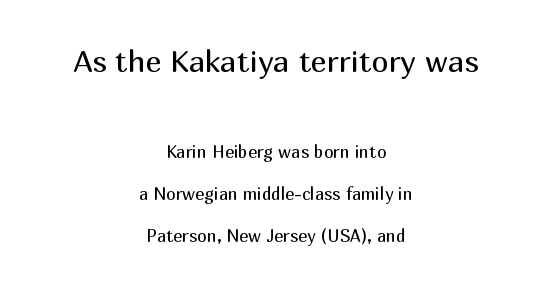
Rows of type keep a wide berth in the vertical direction. The type is set solid horizontally, with unmodified tracking. This is not heavy type; no bold has been used. Every stem runs plumb, perpendicular to the baseline. Proportional: the letters do not fall into vertical columns. Character size in the leading block exceeds that of the trailing block.
